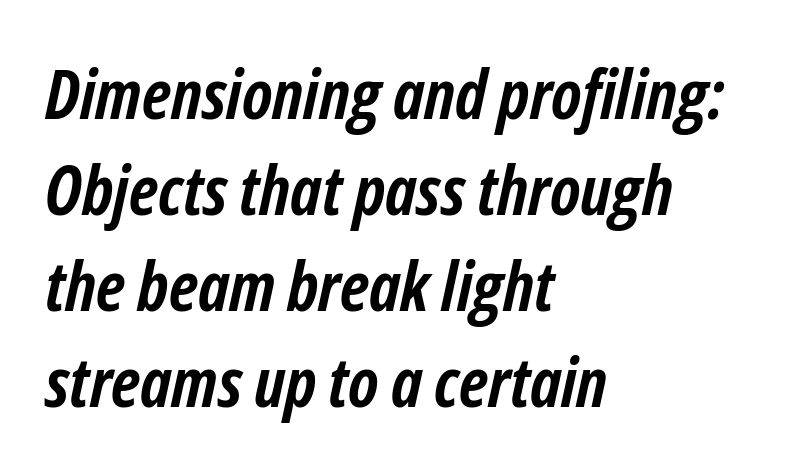
The image shows 69 px semibold, condensed type, italic (leaning right); set left-aligned, normal line spacing (1.39x), normal letter spacing, not underlined; low stroke contrast and a medium x-height.
